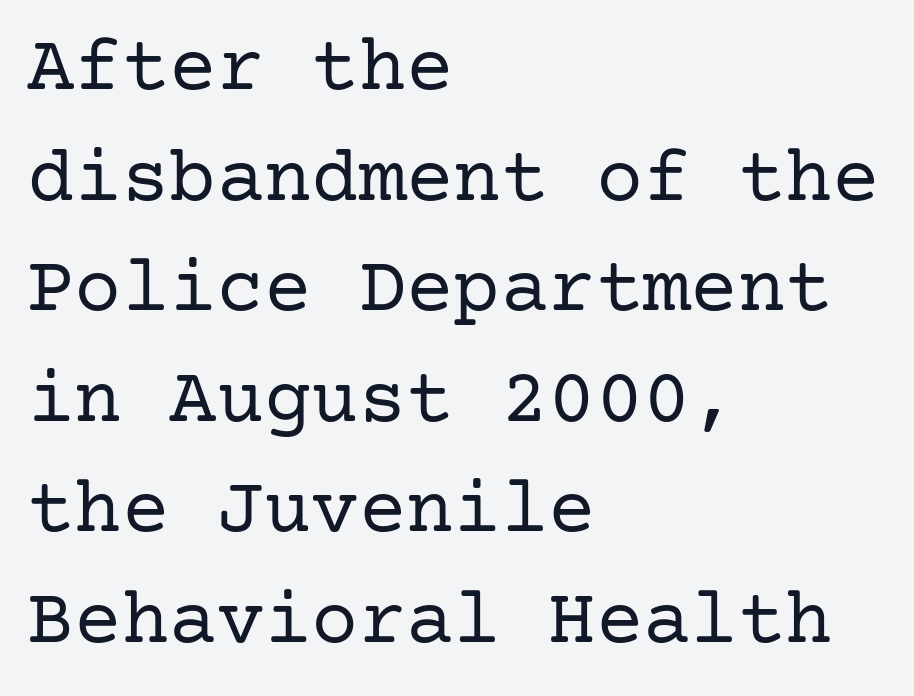
If you measured baseline to baseline, you'd find a middling distance. Counters stay open thanks to moderate or lighter strokes. Ordinary non-slanted type is in use. The paragraph has a hard left edge and a soft right edge. Is the letter spacing exaggerated? No — it looks like the ordinary default.
